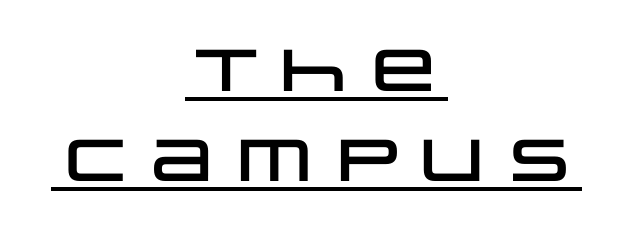
This sample keeps an unexceptional amount of space between lines. The lettering is marked with a stroke running underneath it. Posture: upright roman. Which margin do the lines hug? Neither — every line sits in the middle. Caption: standard tracking, unaltered. Serif or sans? Sans — the stroke terminals are bare.
